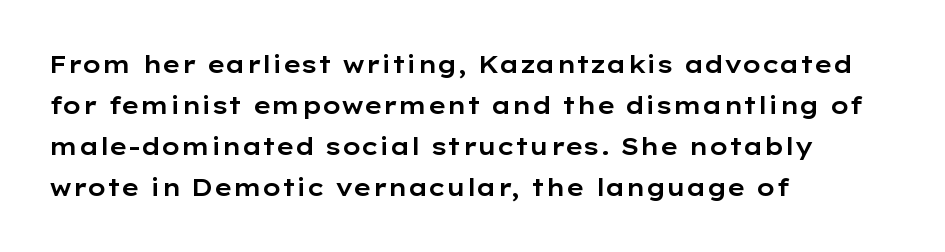
The image shows 24 px text type, upright; set left-aligned, line spacing 1.71x, normal letter spacing, not underlined.
